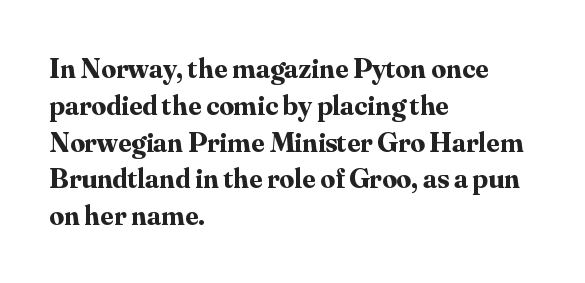
Q: Is the text bold? A: Yes.
Q: Is the text italic (slanted)? A: No, it is upright.
Q: Is the typeface a serif or a sans-serif typeface? A: Serif.
Q: Is the text underlined? A: No.
Q: How is the paragraph aligned? A: Left-aligned.
Q: Is the spacing between letters normal or unusually wide? A: Normal.
Q: Is the spacing between lines tight, normal or loose? A: Normal.
Q: Width (condensed, normal, or wide)? A: Normal.
Q: Stroke contrast? A: Medium.
Q: x-height? A: Small.
Q: Monospaced? A: No.
